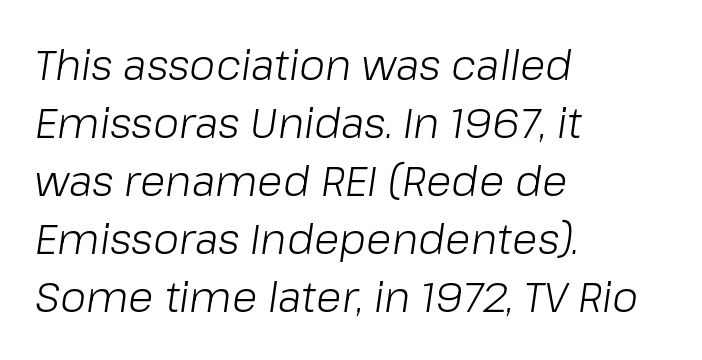
{"italic": "yes", "lean": "right", "slant_degrees": 8, "bold": "no", "weight": "light", "width": "normal", "stroke_contrast": "low", "x_height": "medium", "monospaced": "no", "underline": "no", "align": "left", "line_spacing": "normal", "line_spacing_ratio": 1.38, "letter_spacing": "normal", "letter_spacing_em": 0.0, "glyph_px": 42}
